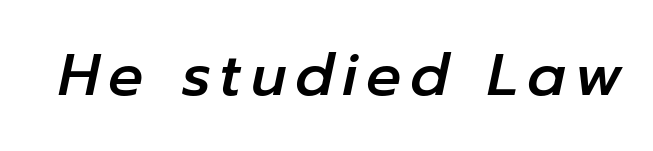
The image shows 58 px text type, italic (leaning right); set not underlined; low stroke contrast and a medium x-height.
